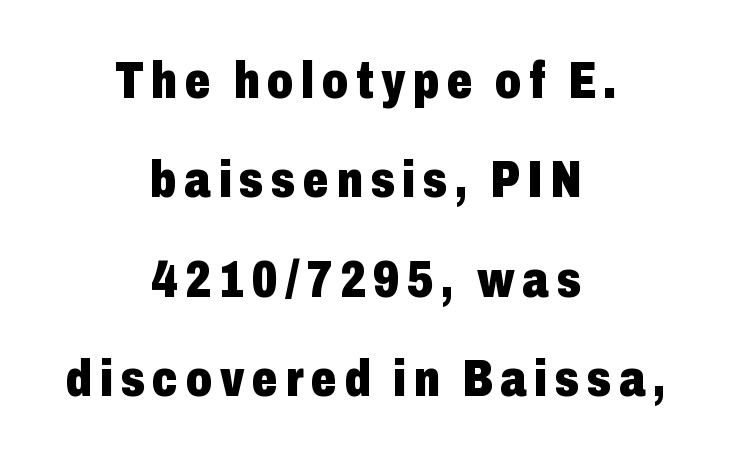
The image shows 51 px heavy, condensed sans-serif type, upright; set centered, loose line spacing (1.95x), not underlined; low stroke contrast and a medium x-height.
